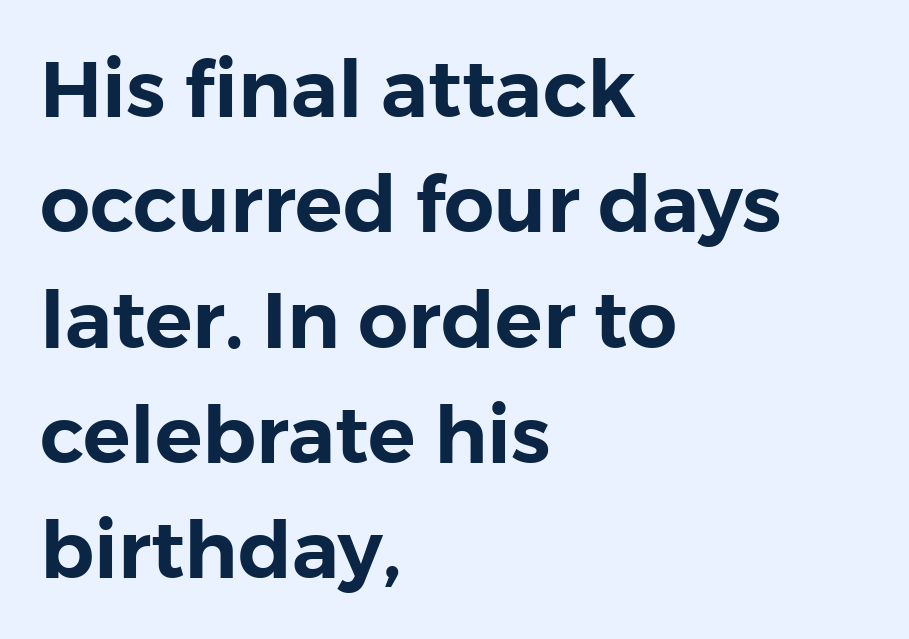
{"serif": "no", "italic": "no", "width": "normal", "stroke_contrast": "low", "x_height": "medium", "monospaced": "no", "underline": "no", "align": "left", "line_spacing": "normal", "line_spacing_ratio": 1.46, "letter_spacing": "normal", "letter_spacing_em": 0.0, "glyph_px": 79}
